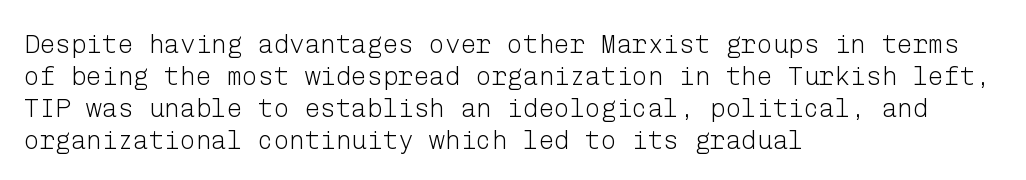
{"italic": "no", "bold": "no", "underline": "no", "align": "left", "line_spacing_ratio": 1.23, "letter_spacing": "normal", "letter_spacing_em": 0.0, "glyph_px": 26}
